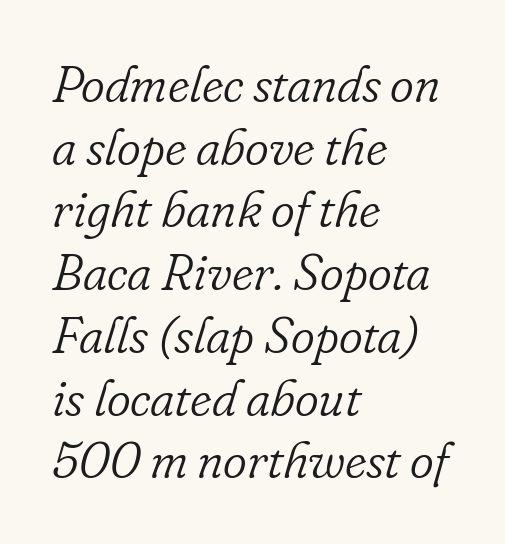
Q: Is the text bold? A: No.
Q: Is the text italic (slanted)? A: Yes, it leans right by about 16 degrees.
Q: Is the typeface a serif or a sans-serif typeface? A: Serif.
Q: Is the text underlined? A: No.
Q: How is the paragraph aligned? A: Left-aligned.
Q: Is the spacing between letters normal or unusually wide? A: Normal.
Q: Width (condensed, normal, or wide)? A: Normal.
Q: Stroke contrast? A: Low.
Q: x-height? A: Small.
Q: Monospaced? A: No.
